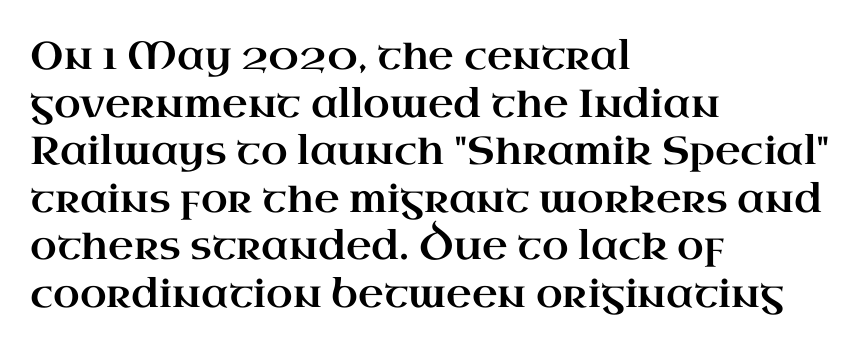
{"serif": "yes", "italic": "no", "width": "wide", "stroke_contrast": "high", "x_height": "small", "monospaced": "no", "underline": "no", "align": "left", "line_spacing_ratio": 1.22, "letter_spacing": "normal", "letter_spacing_em": 0.0, "glyph_px": 39}
